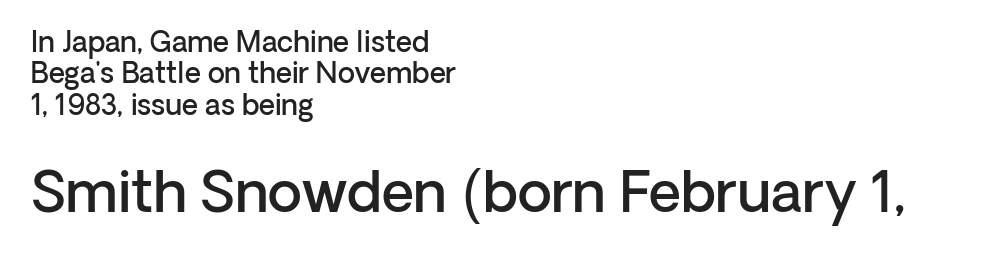
{"serif": "no", "italic": "no", "bold": "semi", "weight": "semibold", "width": "normal", "stroke_contrast": "low", "x_height": "medium", "monospaced": "no", "underline": "no", "align": "left", "line_spacing": "tight", "line_spacing_ratio": 1.12, "letter_spacing": "normal", "letter_spacing_em": 0.0, "larger_block": "second", "size_ratio": 2.0, "glyph_px": 56}
